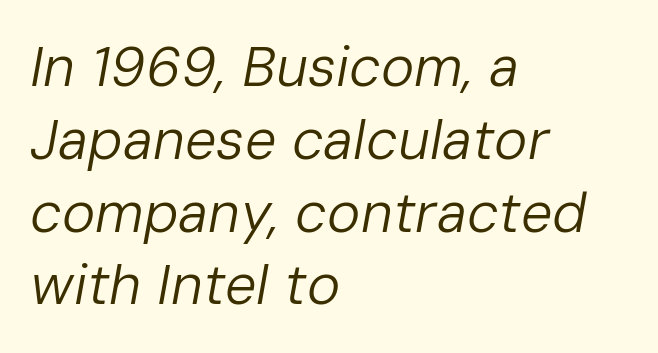
Q: Is the text bold? A: No.
Q: Is the text italic (slanted)? A: Yes, it leans right by about 10 degrees.
Q: Is the text underlined? A: No.
Q: How is the paragraph aligned? A: Left-aligned.
Q: Is the spacing between letters normal or unusually wide? A: Normal.
Q: Is the spacing between lines tight, normal or loose? A: Normal.
Q: Width (condensed, normal, or wide)? A: Normal.
Q: Stroke contrast? A: Low.
Q: x-height? A: Medium.
Q: Monospaced? A: No.
